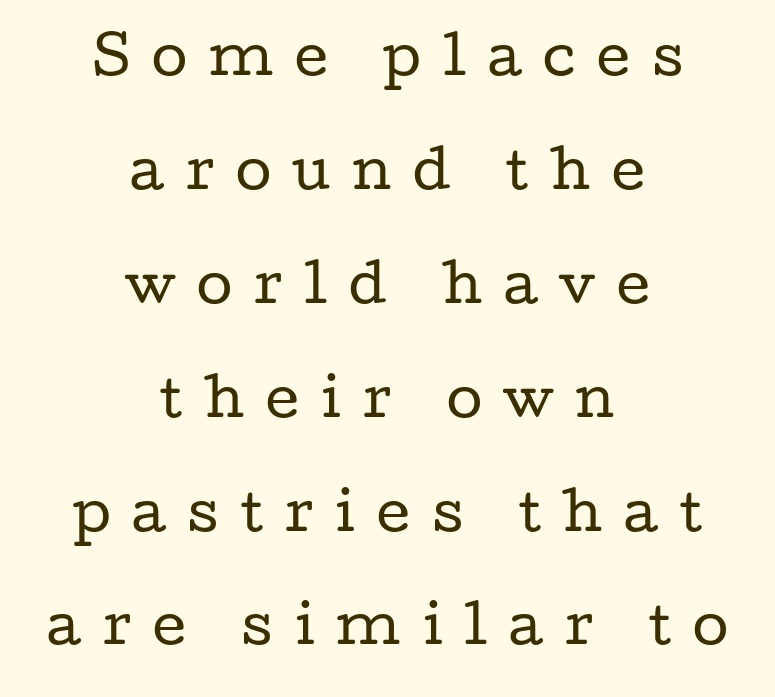
The image shows 52 px regular-weight, wide serif type, upright; set centered, loose line spacing (2.19x), unusually wide letter spacing (+0.42 em), not underlined; low stroke contrast and a medium x-height.
